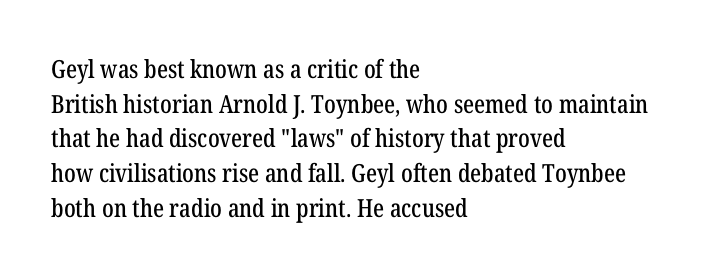
Q: Is the text italic (slanted)? A: No, it is upright.
Q: Is the text underlined? A: No.
Q: How is the paragraph aligned? A: Left-aligned.
Q: Is the spacing between letters normal or unusually wide? A: Normal.
Q: Is the spacing between lines tight, normal or loose? A: Normal.
